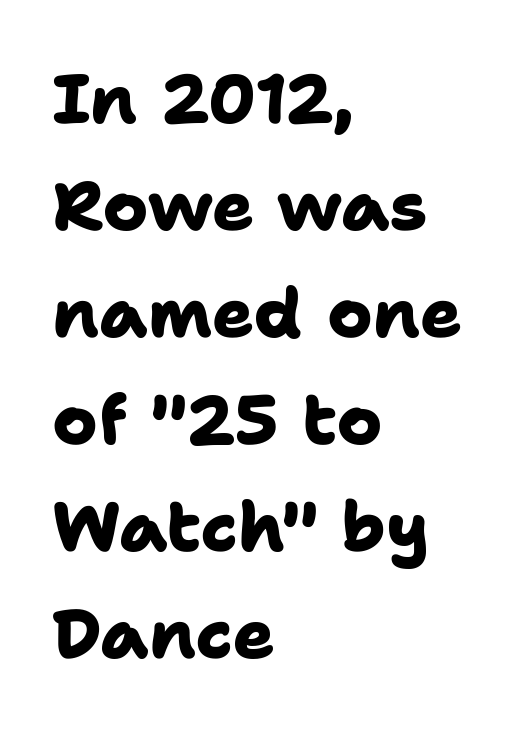
Q: Is the text bold? A: Yes.
Q: Is the typeface a serif or a sans-serif typeface? A: Sans-serif.
Q: Is the text underlined? A: No.
Q: How is the paragraph aligned? A: Left-aligned.
Q: Is the spacing between letters normal or unusually wide? A: Normal.
Q: Is the spacing between lines tight, normal or loose? A: Normal.
Q: Width (condensed, normal, or wide)? A: Normal.
Q: Stroke contrast? A: Low.
Q: x-height? A: Medium.
Q: Monospaced? A: No.
